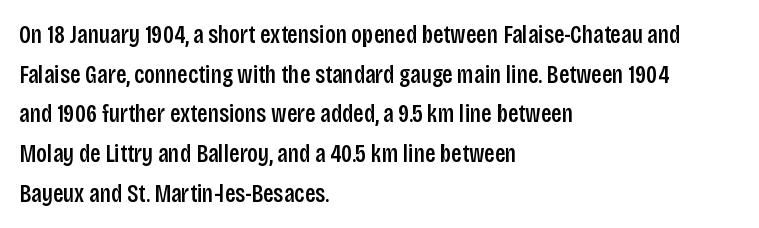
{"italic": "no", "bold": "semi", "underline": "no", "align": "left", "line_spacing": "normal", "line_spacing_ratio": 1.59, "letter_spacing": "normal", "letter_spacing_em": 0.0, "glyph_px": 25}
